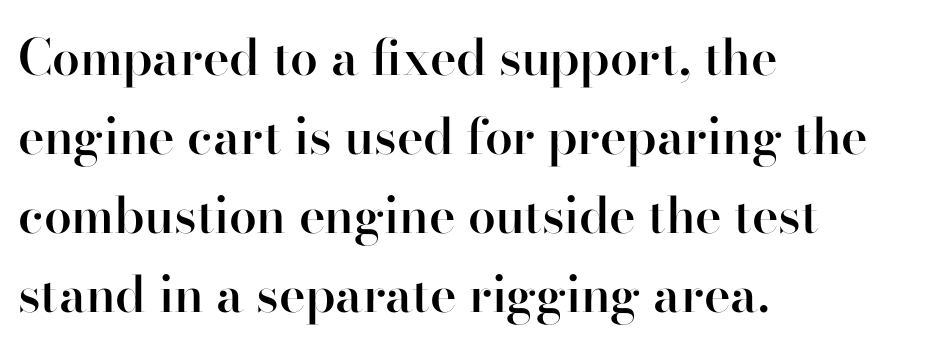
{"serif": "yes", "italic": "no", "bold": "semi", "weight": "semibold", "width": "normal", "stroke_contrast": "high", "x_height": "small", "monospaced": "no", "underline": "no", "align": "left", "line_spacing": "normal", "line_spacing_ratio": 1.58, "letter_spacing": "normal", "letter_spacing_em": 0.0, "glyph_px": 50}
